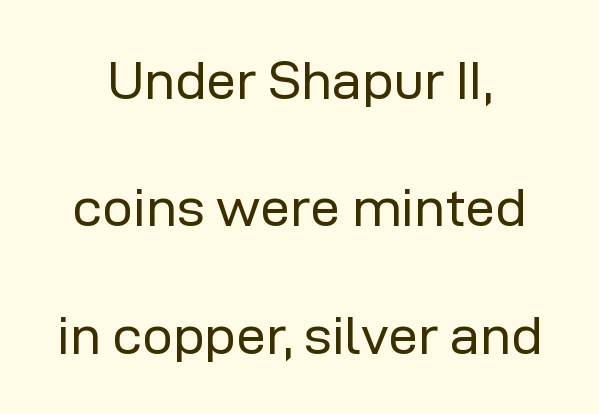
{"serif": "no", "italic": "no", "bold": "no", "weight": "regular", "width": "normal", "stroke_contrast": "low", "x_height": "medium", "monospaced": "no", "underline": "no", "align": "center", "line_spacing": "loose", "line_spacing_ratio": 2.36, "letter_spacing": "normal", "letter_spacing_em": 0.0, "glyph_px": 54}
